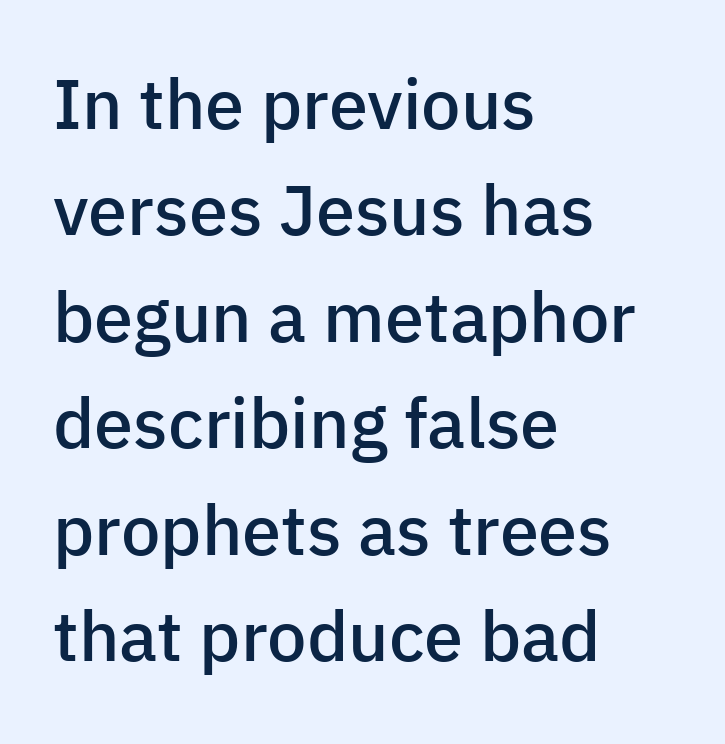
Typographic density is moderately raised because the face is semibold. Left-aligned paragraph, ragged on the right. Words float on clear page, feet unadorned. Font category for this specimen: sans-serif. Tracking value appears to be zero — textbook default spacing.
